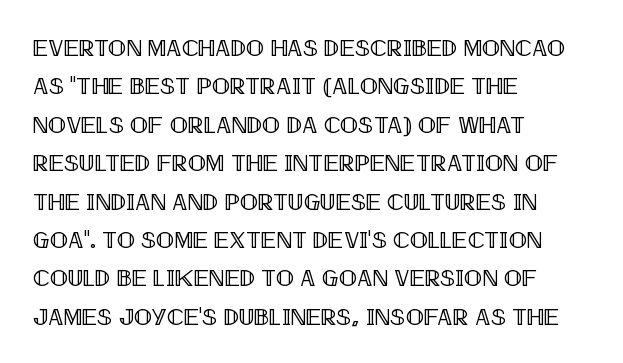
The image shows 24 px text type, upright; set left-aligned, normal line spacing (1.6x), normal letter spacing, not underlined.
